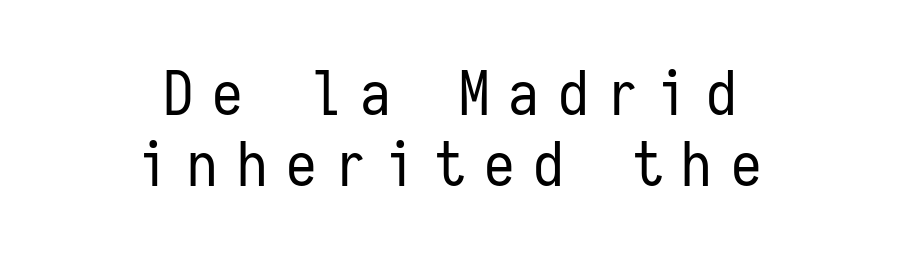
Q: Is the text bold? A: No.
Q: Is the text italic (slanted)? A: No, it is upright.
Q: Is the typeface a serif or a sans-serif typeface? A: Sans-serif.
Q: Is the text underlined? A: No.
Q: How is the paragraph aligned? A: Centered.
Q: Is the spacing between letters normal or unusually wide? A: Unusually wide.
Q: Width (condensed, normal, or wide)? A: Condensed.
Q: Stroke contrast? A: Low.
Q: x-height? A: Medium.
Q: Monospaced? A: Yes.
